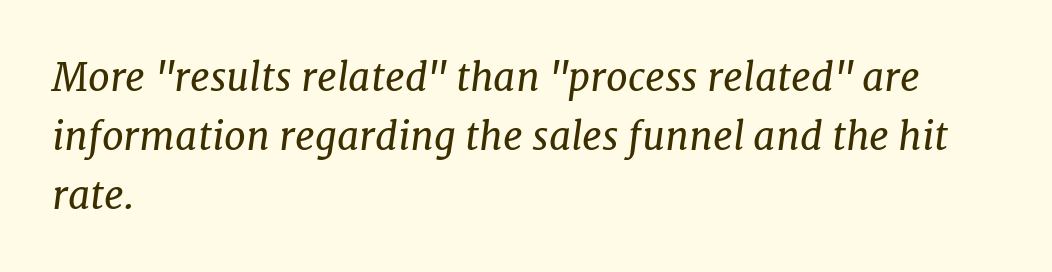
The image shows 39 px regular-weight serif type, italic (leaning right); set left-aligned, normal line spacing (1.51x), normal letter spacing, not underlined; low stroke contrast and a medium x-height.
